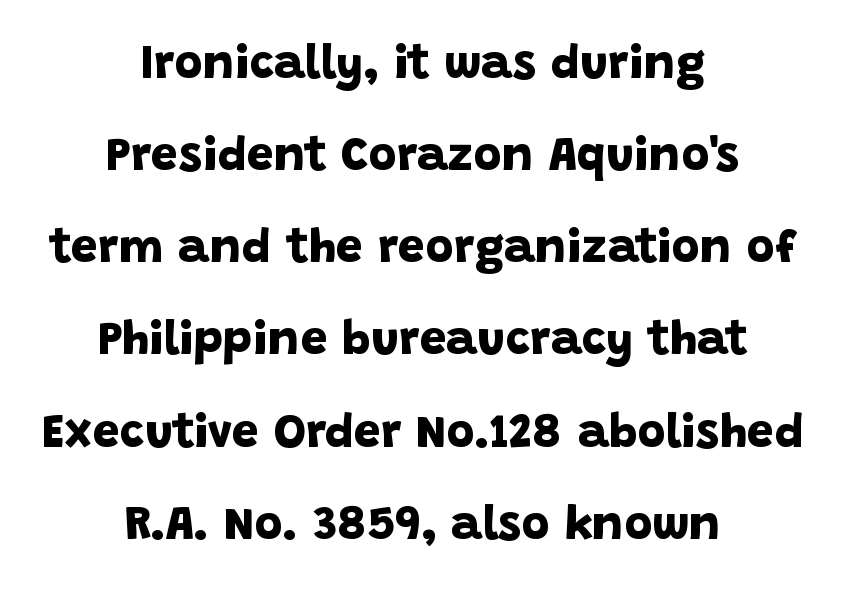
Each new line begins a long way beneath the previous one. Decoration check: the copy has no underline. The face used here is proportionally spaced, like ordinary book or web type. The sample has been set heavy, in full bold.
